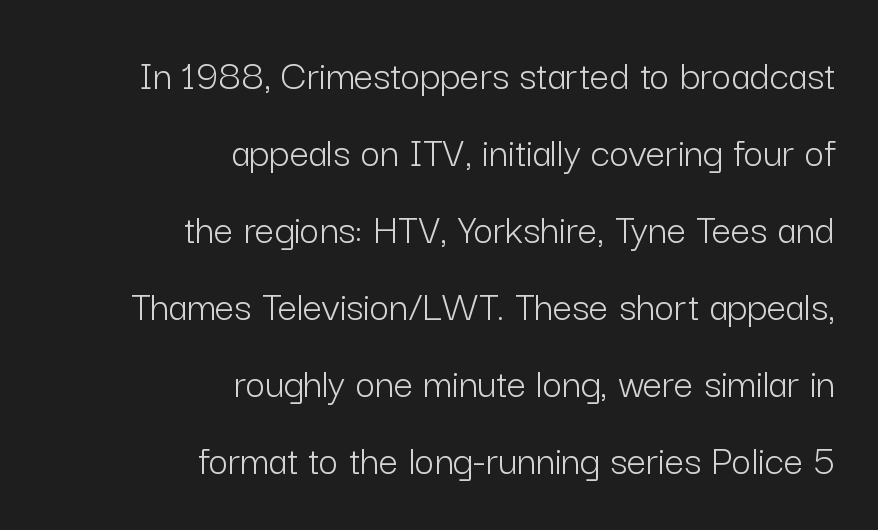
Q: Is the text bold? A: No.
Q: Is the text italic (slanted)? A: No, it is upright.
Q: Is the typeface a serif or a sans-serif typeface? A: Sans-serif.
Q: Is the text underlined? A: No.
Q: How is the paragraph aligned? A: Right-aligned.
Q: Is the spacing between letters normal or unusually wide? A: Normal.
Q: Width (condensed, normal, or wide)? A: Normal.
Q: Stroke contrast? A: Low.
Q: x-height? A: Medium.
Q: Monospaced? A: No.
